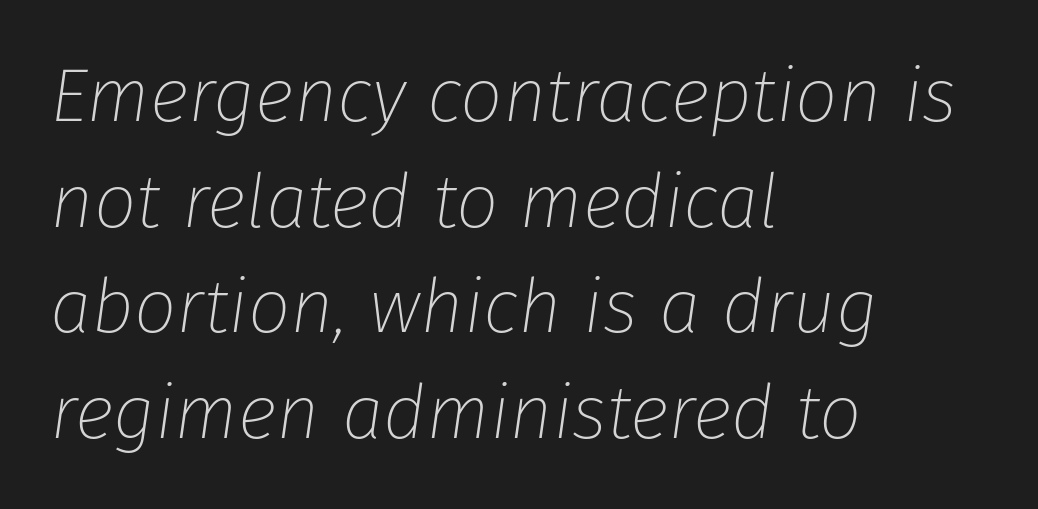
Q: Is the text bold? A: No.
Q: Is the text italic (slanted)? A: Yes, it leans right by about 8 degrees.
Q: Is the text underlined? A: No.
Q: How is the paragraph aligned? A: Left-aligned.
Q: Is the spacing between letters normal or unusually wide? A: Normal.
Q: Is the spacing between lines tight, normal or loose? A: Normal.
Q: Width (condensed, normal, or wide)? A: Normal.
Q: Stroke contrast? A: Low.
Q: x-height? A: Medium.
Q: Monospaced? A: No.
